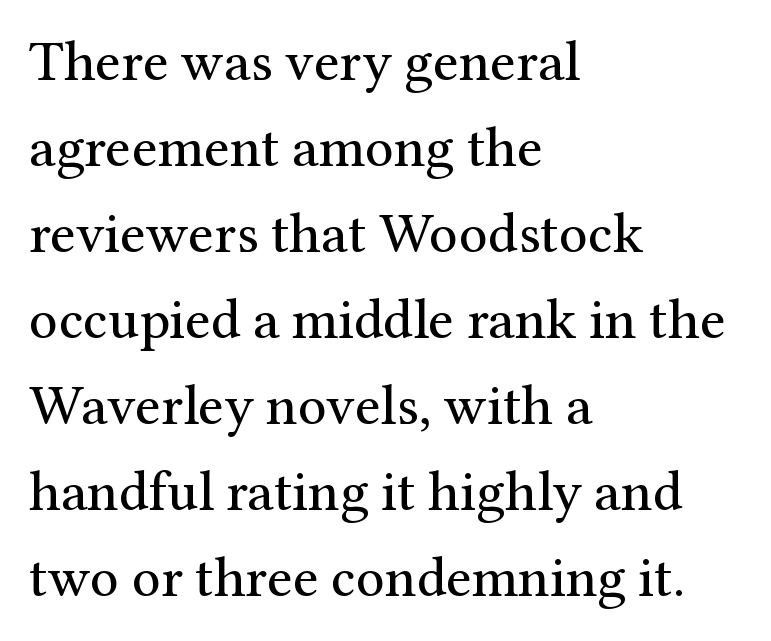
Q: Is the text bold? A: No.
Q: Is the text italic (slanted)? A: No, it is upright.
Q: Is the typeface a serif or a sans-serif typeface? A: Serif.
Q: Is the text underlined? A: No.
Q: How is the paragraph aligned? A: Left-aligned.
Q: Is the spacing between letters normal or unusually wide? A: Normal.
Q: Is the spacing between lines tight, normal or loose? A: Normal.
Q: Width (condensed, normal, or wide)? A: Normal.
Q: Stroke contrast? A: Medium.
Q: x-height? A: Medium.
Q: Monospaced? A: No.
